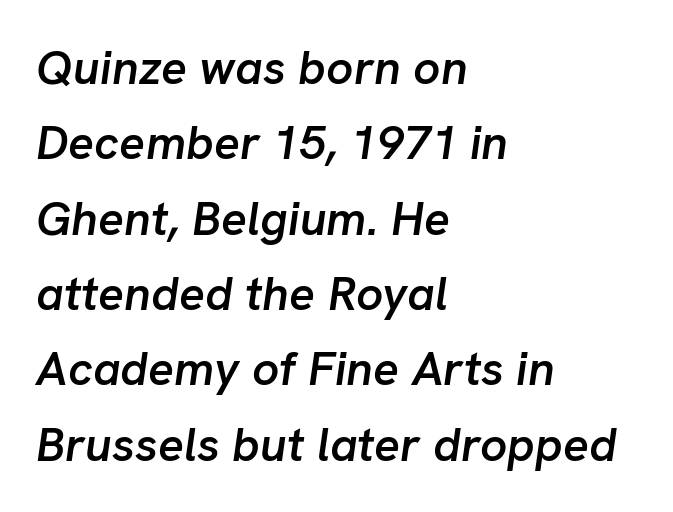
The image shows 48 px semibold type, italic (leaning right); set left-aligned, normal line spacing (1.57x), normal letter spacing, not underlined; low stroke contrast and a medium x-height.
